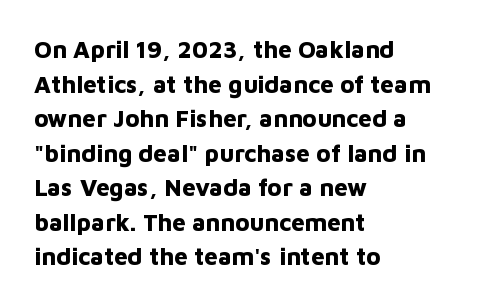
Q: Is the text bold? A: Yes.
Q: Is the text italic (slanted)? A: No, it is upright.
Q: Is the text underlined? A: No.
Q: How is the paragraph aligned? A: Left-aligned.
Q: Is the spacing between letters normal or unusually wide? A: Normal.
Q: Is the spacing between lines tight, normal or loose? A: Normal.
